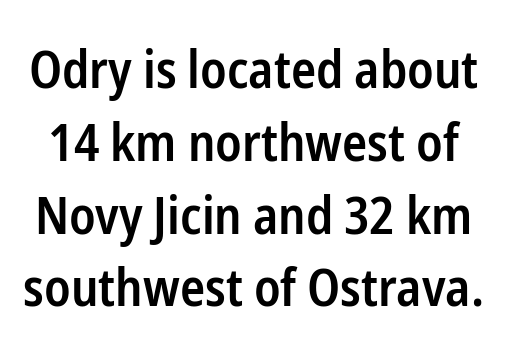
{"serif": "no", "italic": "no", "bold": "semi", "weight": "semibold", "width": "condensed", "stroke_contrast": "low", "x_height": "medium", "monospaced": "no", "underline": "no", "line_spacing": "normal", "line_spacing_ratio": 1.4, "letter_spacing": "normal", "letter_spacing_em": 0.0, "glyph_px": 52}
